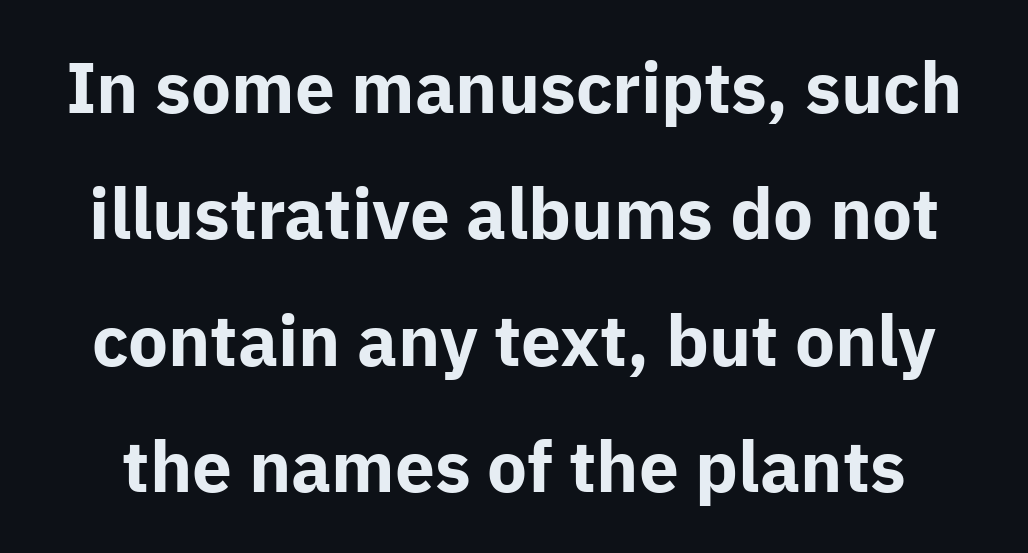
The image shows 71 px bold sans-serif type, upright; set line spacing 1.78x, normal letter spacing, not underlined; low stroke contrast and a medium x-height.
